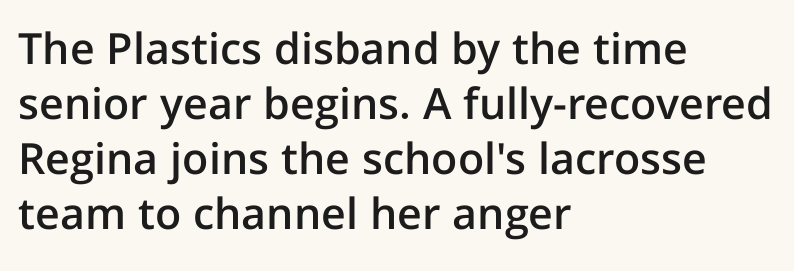
Q: Is the text bold? A: Semi-bold.
Q: Is the text italic (slanted)? A: No, it is upright.
Q: Is the typeface a serif or a sans-serif typeface? A: Sans-serif.
Q: Is the text underlined? A: No.
Q: How is the paragraph aligned? A: Left-aligned.
Q: Is the spacing between letters normal or unusually wide? A: Normal.
Q: Is the spacing between lines tight, normal or loose? A: Normal.
Q: Width (condensed, normal, or wide)? A: Normal.
Q: Stroke contrast? A: Low.
Q: x-height? A: Medium.
Q: Monospaced? A: No.
